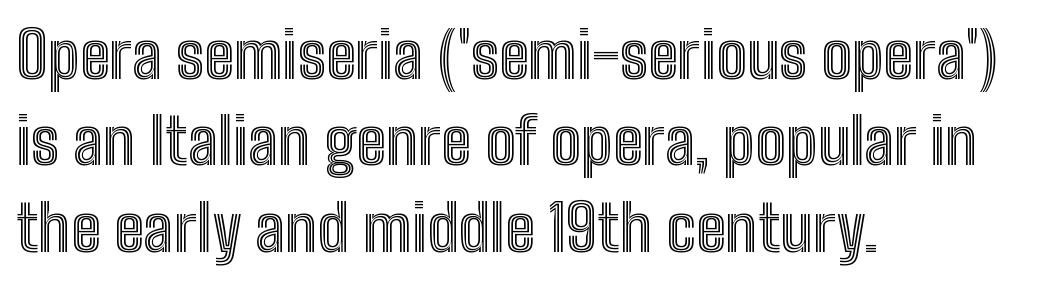
Q: Is the text italic (slanted)? A: No, it is upright.
Q: Is the text underlined? A: No.
Q: How is the paragraph aligned? A: Left-aligned.
Q: Is the spacing between letters normal or unusually wide? A: Normal.
Q: Is the spacing between lines tight, normal or loose? A: Normal.
Q: Width (condensed, normal, or wide)? A: Condensed.
Q: x-height? A: Medium.
Q: Monospaced? A: No.
